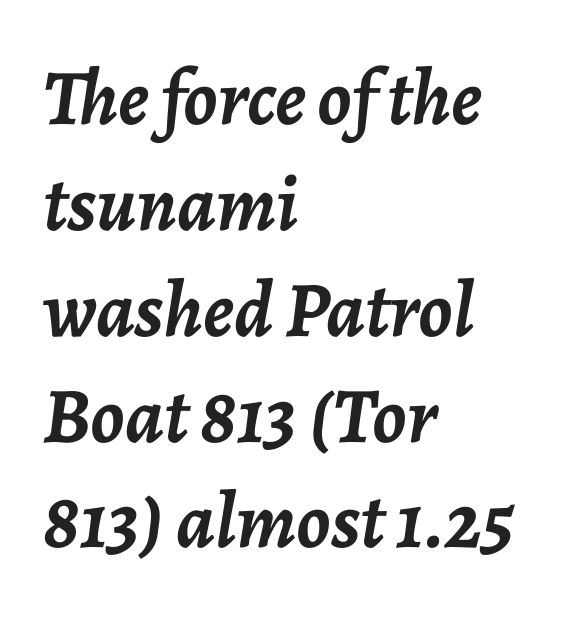
Descenders hang freely into open space. Casual observation: everything's shoved over to the left. The face used here is proportionally spaced, like ordinary book or web type. Vertical spacing — default. Summary of weight: heavy, a full bold.
